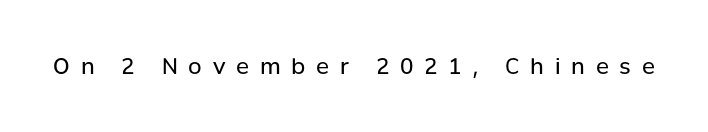
{"italic": "no", "bold": "no", "underline": "no", "letter_spacing": "wide", "letter_spacing_em": 0.49, "glyph_px": 22}
